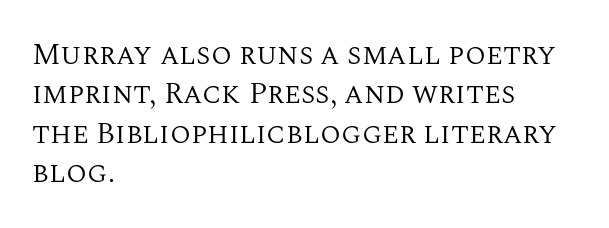
Q: Is the text bold? A: No.
Q: Is the text italic (slanted)? A: No, it is upright.
Q: Is the typeface a serif or a sans-serif typeface? A: Serif.
Q: Is the text underlined? A: No.
Q: How is the paragraph aligned? A: Left-aligned.
Q: Is the spacing between letters normal or unusually wide? A: Normal.
Q: Is the spacing between lines tight, normal or loose? A: Normal.
Q: Width (condensed, normal, or wide)? A: Normal.
Q: Stroke contrast? A: Medium.
Q: x-height? A: Large.
Q: Monospaced? A: No.
